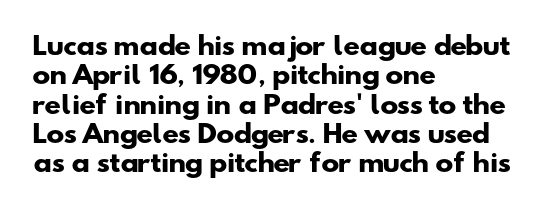
Left-aligned paragraph, ragged on the right. This is heavy type, rendered in bold. Letter spacing: default. The strip under each line holds only bare page.
